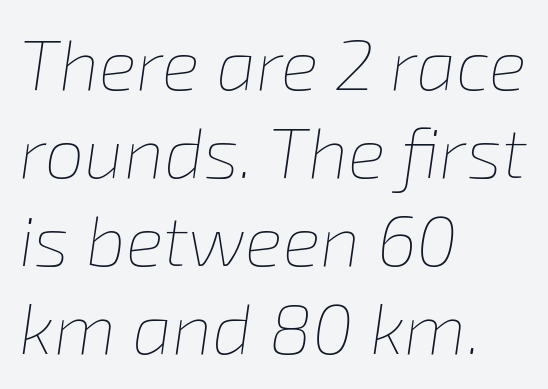
The image shows 71 px thin type, italic (leaning right); set left-aligned, line spacing 1.24x, normal letter spacing, not underlined; low stroke contrast and a medium x-height.
